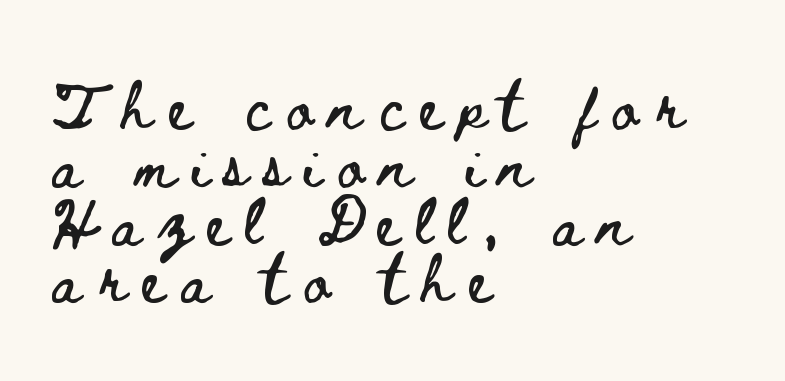
Q: Is the text underlined? A: No.
Q: How is the paragraph aligned? A: Left-aligned.
Q: Is the spacing between letters normal or unusually wide? A: Unusually wide.
Q: Width (condensed, normal, or wide)? A: Wide.
Q: Stroke contrast? A: Low.
Q: x-height? A: Small.
Q: Monospaced? A: No.
